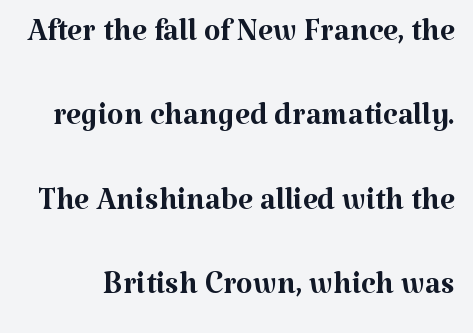
Q: Is the text bold? A: No.
Q: Is the text italic (slanted)? A: No, it is upright.
Q: Is the typeface a serif or a sans-serif typeface? A: Serif.
Q: Is the text underlined? A: No.
Q: Is the spacing between letters normal or unusually wide? A: Normal.
Q: Is the spacing between lines tight, normal or loose? A: Loose.
Q: Width (condensed, normal, or wide)? A: Normal.
Q: Stroke contrast? A: Medium.
Q: x-height? A: Medium.
Q: Monospaced? A: No.
